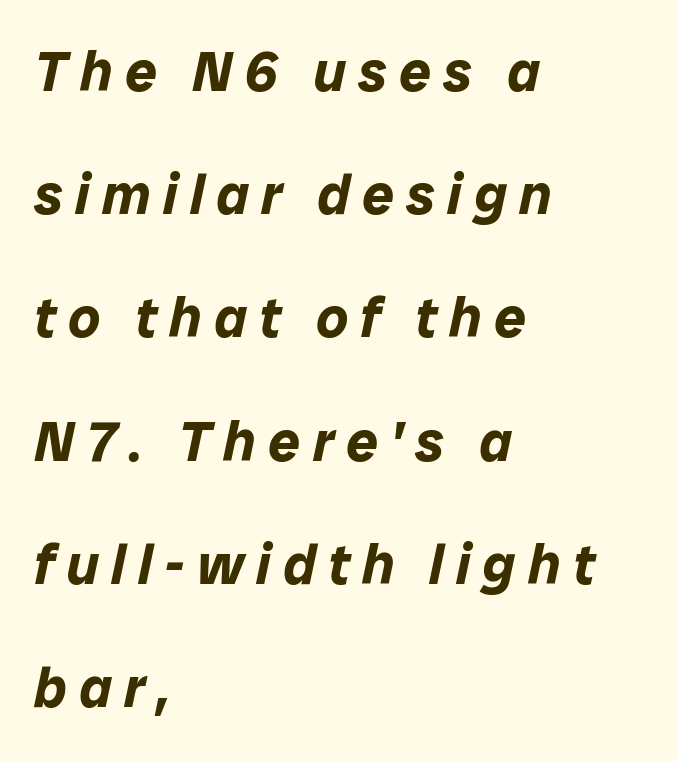
The image shows 56 px bold type, italic (leaning right); set left-aligned, loose line spacing (2.2x), unusually wide letter spacing (+0.22 em), not underlined; low stroke contrast and a medium x-height.
